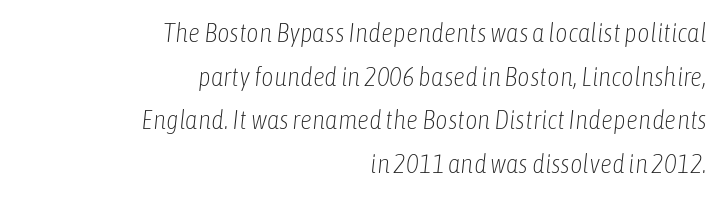
Summary of vertical rhythm: regular, with standard interline spacing. The gaps between neighbouring characters are ordinary and unremarkable. An italicized treatment has been applied to the whole sample. These lines stack with their right ends in a neat column. Rule under the text: the space is simply empty. Each stroke keeps to a modest, everyday thickness or less.
